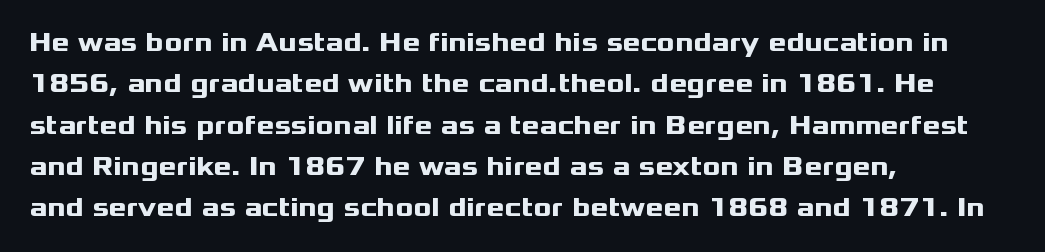
Q: Is the text bold? A: Yes.
Q: Is the text italic (slanted)? A: No, it is upright.
Q: Is the text underlined? A: No.
Q: How is the paragraph aligned? A: Left-aligned.
Q: Is the spacing between letters normal or unusually wide? A: Normal.
Q: Is the spacing between lines tight, normal or loose? A: Normal.
